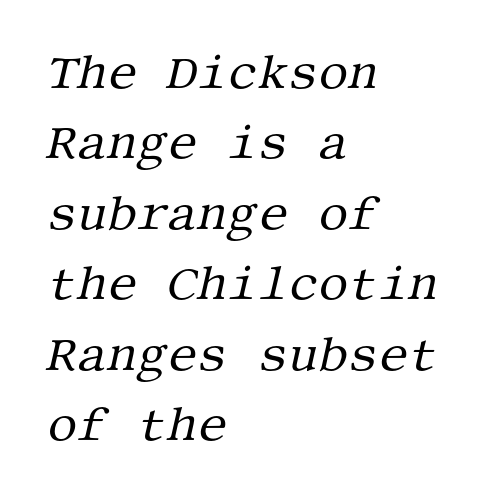
{"serif": "yes", "italic": "yes", "lean": "right", "slant_degrees": 13, "bold": "no", "weight": "regular", "width": "normal", "stroke_contrast": "medium", "x_height": "large", "underline": "no", "align": "left", "line_spacing": "normal", "line_spacing_ratio": 1.5, "letter_spacing": "normal", "letter_spacing_em": 0.0, "glyph_px": 47}
